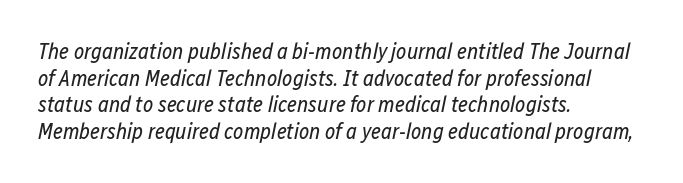
The image shows 22 px text type, italic (leaning right); set left-aligned, line spacing 1.21x, normal letter spacing, not underlined.
